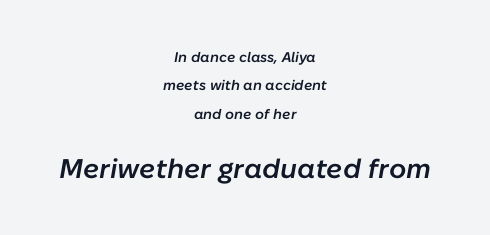
Underline: absent. Students, observe: this is what heavily led, spacious text looks like. Compared with a flush-left layout, this one balances lines on the center instead. The typesetting leans somewhat heavy: a semibold. Words appear dense and cohesive because spacing is normal. In this sample the second text group is rendered at the bigger scale.
